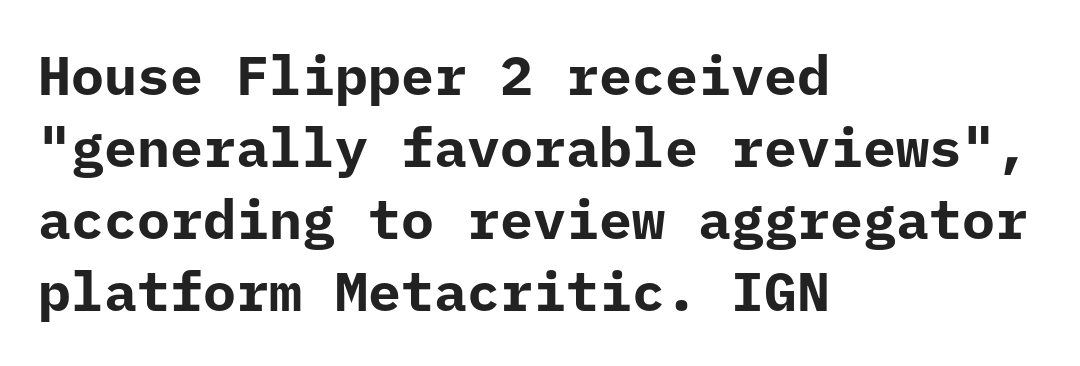
The image shows 55 px bold sans-serif type, upright, monospaced; set left-aligned, normal line spacing (1.31x), normal letter spacing, not underlined; low stroke contrast and a medium x-height.
